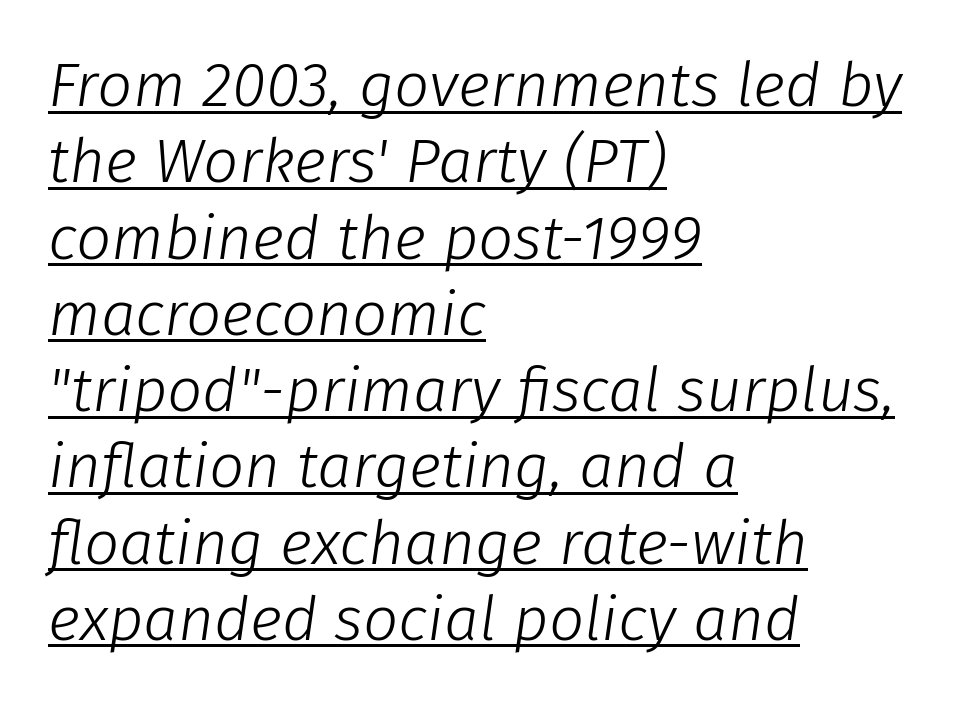
{"italic": "yes", "lean": "right", "slant_degrees": 8, "bold": "no", "weight": "light", "width": "normal", "stroke_contrast": "low", "x_height": "medium", "monospaced": "no", "underline": "yes", "align": "left", "line_spacing_ratio": 1.23, "letter_spacing": "normal", "letter_spacing_em": 0.0, "glyph_px": 62}
